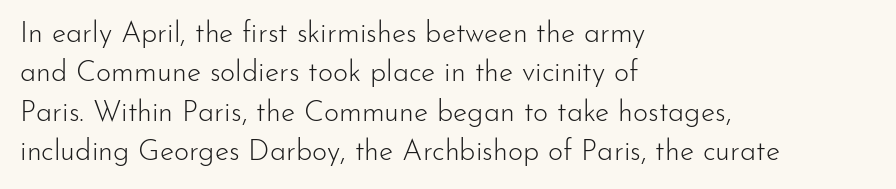
Q: Is the text bold? A: No.
Q: Is the text italic (slanted)? A: No, it is upright.
Q: Is the typeface a serif or a sans-serif typeface? A: Sans-serif.
Q: Is the text underlined? A: No.
Q: How is the paragraph aligned? A: Left-aligned.
Q: Is the spacing between letters normal or unusually wide? A: Normal.
Q: Is the spacing between lines tight, normal or loose? A: Normal.
Q: Width (condensed, normal, or wide)? A: Normal.
Q: Stroke contrast? A: Low.
Q: x-height? A: Small.
Q: Monospaced? A: No.
